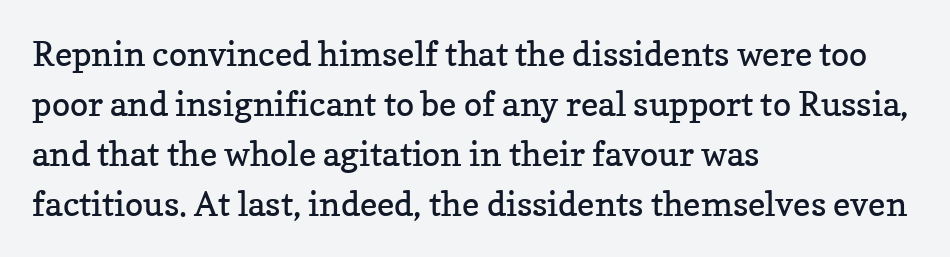
Q: Is the text bold? A: No.
Q: Is the text italic (slanted)? A: No, it is upright.
Q: Is the typeface a serif or a sans-serif typeface? A: Serif.
Q: Is the text underlined? A: No.
Q: How is the paragraph aligned? A: Left-aligned.
Q: Is the spacing between letters normal or unusually wide? A: Normal.
Q: Is the spacing between lines tight, normal or loose? A: Normal.
Q: Width (condensed, normal, or wide)? A: Normal.
Q: Stroke contrast? A: Low.
Q: x-height? A: Medium.
Q: Monospaced? A: No.
